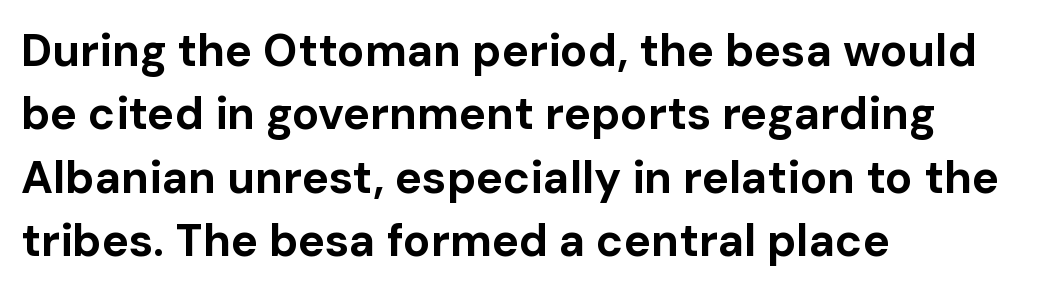
{"serif": "no", "italic": "no", "bold": "yes", "weight": "bold", "width": "normal", "stroke_contrast": "low", "x_height": "medium", "monospaced": "no", "underline": "no", "align": "left", "line_spacing": "normal", "line_spacing_ratio": 1.41, "letter_spacing": "normal", "letter_spacing_em": 0.0, "glyph_px": 45}
